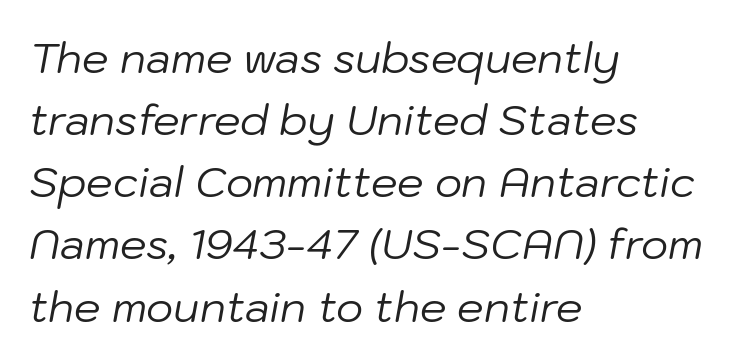
Q: Is the text bold? A: No.
Q: Is the text italic (slanted)? A: Yes, it leans right by about 10 degrees.
Q: Is the text underlined? A: No.
Q: How is the paragraph aligned? A: Left-aligned.
Q: Is the spacing between letters normal or unusually wide? A: Normal.
Q: Is the spacing between lines tight, normal or loose? A: Normal.
Q: Width (condensed, normal, or wide)? A: Normal.
Q: Stroke contrast? A: Low.
Q: x-height? A: Medium.
Q: Monospaced? A: No.
